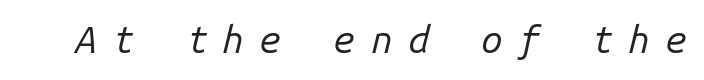
Q: Is the text bold? A: No.
Q: Is the text italic (slanted)? A: Yes, it leans right by about 14 degrees.
Q: Is the text underlined? A: No.
Q: Is the spacing between letters normal or unusually wide? A: Unusually wide.
Q: Width (condensed, normal, or wide)? A: Normal.
Q: Stroke contrast? A: Low.
Q: x-height? A: Medium.
Q: Monospaced? A: Yes.
